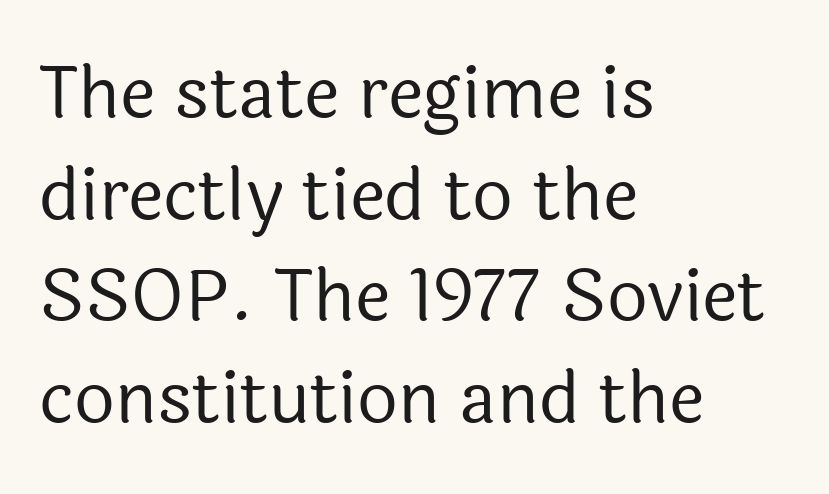
These lines are rendered in a variable-pitch font. Words float on clear page, feet unadorned. Interline gaps are of average width in this sample. This reads as an unemphasized weight, regular at the heaviest.
